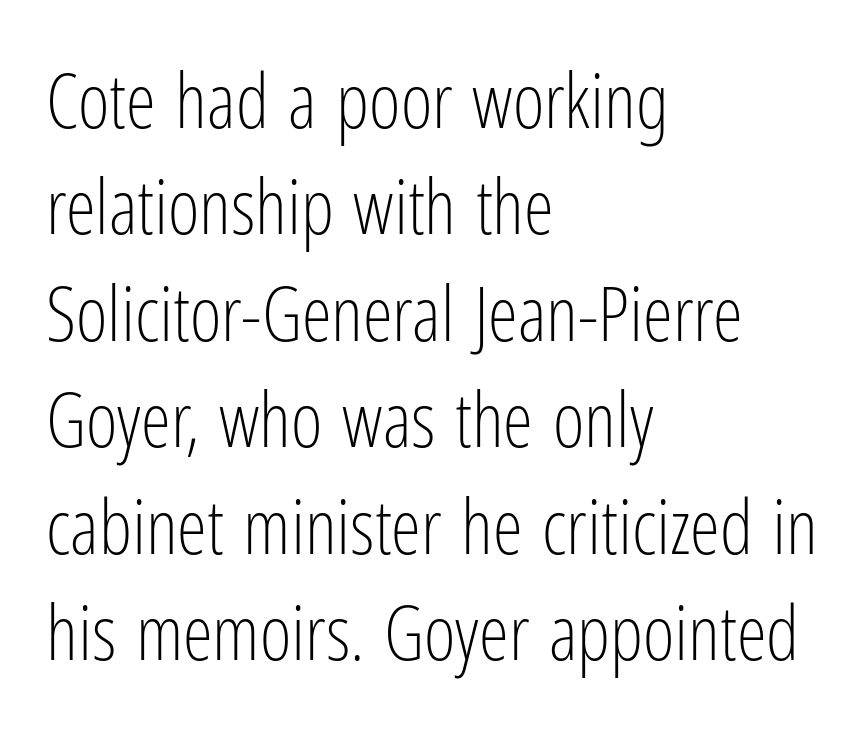
Q: Is the text bold? A: No.
Q: Is the text italic (slanted)? A: No, it is upright.
Q: Is the typeface a serif or a sans-serif typeface? A: Sans-serif.
Q: Is the text underlined? A: No.
Q: How is the paragraph aligned? A: Left-aligned.
Q: Is the spacing between letters normal or unusually wide? A: Normal.
Q: Is the spacing between lines tight, normal or loose? A: Normal.
Q: Width (condensed, normal, or wide)? A: Condensed.
Q: Stroke contrast? A: Low.
Q: x-height? A: Medium.
Q: Monospaced? A: No.
